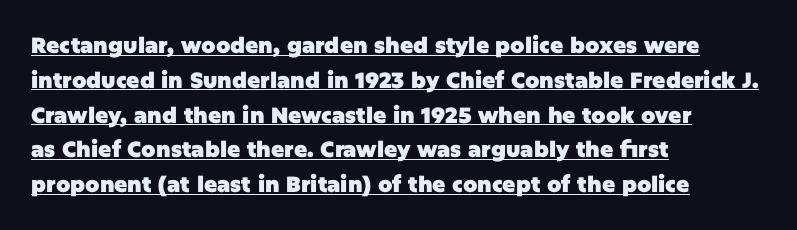
{"italic": "no", "bold": "yes", "underline": "yes", "align": "left", "line_spacing": "normal", "line_spacing_ratio": 1.58, "letter_spacing": "normal", "letter_spacing_em": 0.0, "glyph_px": 22}
